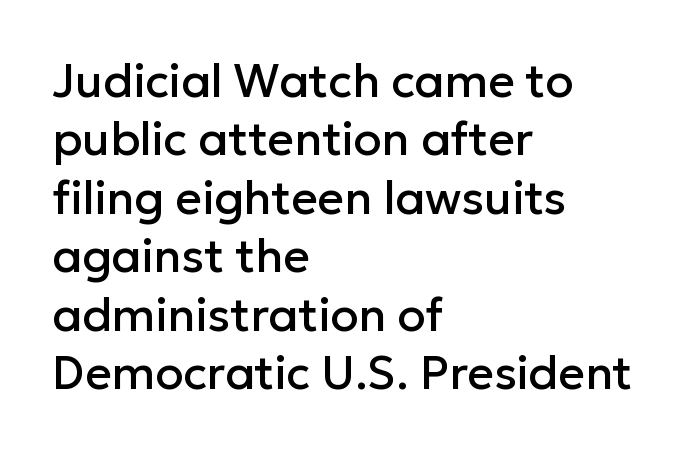
{"serif": "no", "italic": "no", "width": "normal", "stroke_contrast": "low", "x_height": "medium", "monospaced": "no", "underline": "no", "align": "left", "line_spacing": "normal", "line_spacing_ratio": 1.27, "letter_spacing": "normal", "letter_spacing_em": 0.0, "glyph_px": 46}
